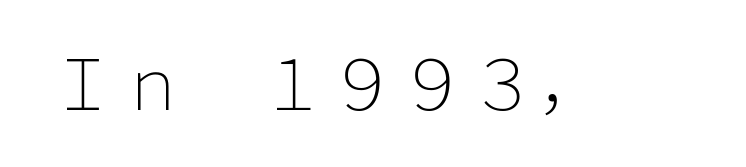
Q: Is the text bold? A: No.
Q: Is the text italic (slanted)? A: No, it is upright.
Q: Is the typeface a serif or a sans-serif typeface? A: Sans-serif.
Q: Is the text underlined? A: No.
Q: Is the spacing between letters normal or unusually wide? A: Normal.
Q: Width (condensed, normal, or wide)? A: Normal.
Q: Stroke contrast? A: Low.
Q: x-height? A: Medium.
Q: Monospaced? A: No.
